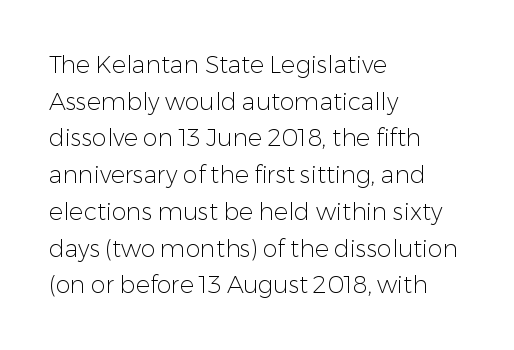
{"italic": "no", "bold": "no", "underline": "no", "align": "left", "line_spacing": "normal", "line_spacing_ratio": 1.53, "letter_spacing": "normal", "letter_spacing_em": 0.0, "glyph_px": 24}
